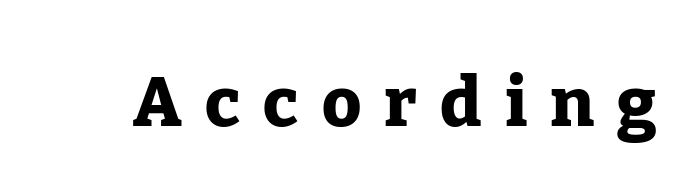
{"serif": "yes", "italic": "no", "bold": "yes", "weight": "heavy", "width": "normal", "stroke_contrast": "low", "x_height": "medium", "monospaced": "no", "underline": "no", "letter_spacing": "wide", "letter_spacing_em": 0.34, "glyph_px": 68}
